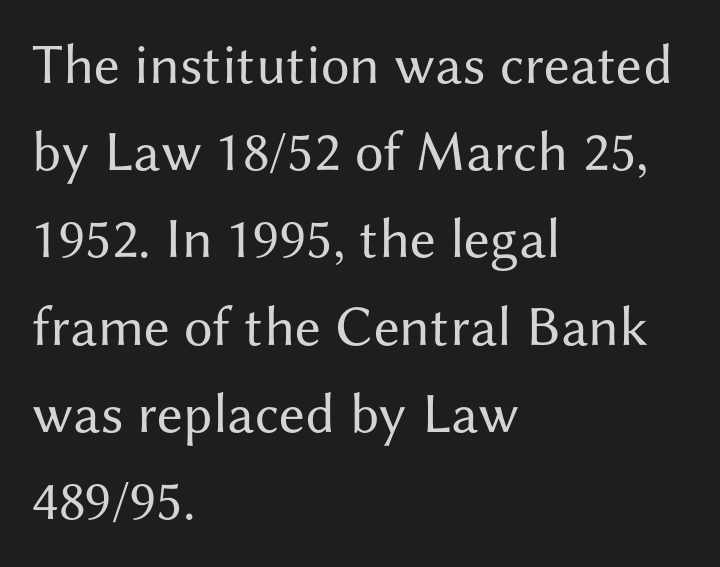
{"serif": "no", "italic": "no", "bold": "no", "weight": "regular", "width": "normal", "stroke_contrast": "medium", "x_height": "medium", "monospaced": "no", "underline": "no", "align": "left", "line_spacing": "normal", "line_spacing_ratio": 1.53, "letter_spacing": "normal", "letter_spacing_em": 0.0, "glyph_px": 57}
